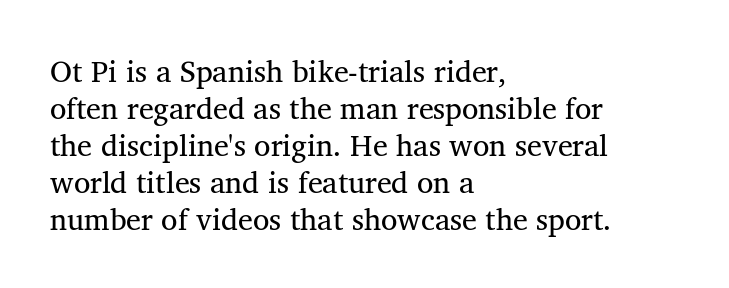
Q: Is the text bold? A: No.
Q: Is the text italic (slanted)? A: No, it is upright.
Q: Is the typeface a serif or a sans-serif typeface? A: Serif.
Q: Is the text underlined? A: No.
Q: How is the paragraph aligned? A: Left-aligned.
Q: Is the spacing between letters normal or unusually wide? A: Normal.
Q: Width (condensed, normal, or wide)? A: Normal.
Q: Stroke contrast? A: Medium.
Q: x-height? A: Medium.
Q: Monospaced? A: No.
